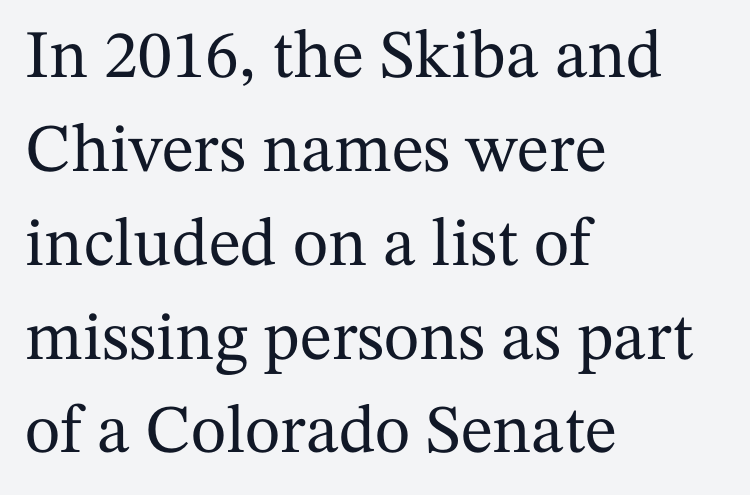
{"serif": "yes", "italic": "no", "width": "normal", "stroke_contrast": "medium", "x_height": "medium", "monospaced": "no", "underline": "no", "align": "left", "line_spacing": "normal", "line_spacing_ratio": 1.38, "letter_spacing": "normal", "letter_spacing_em": 0.0, "glyph_px": 68}
